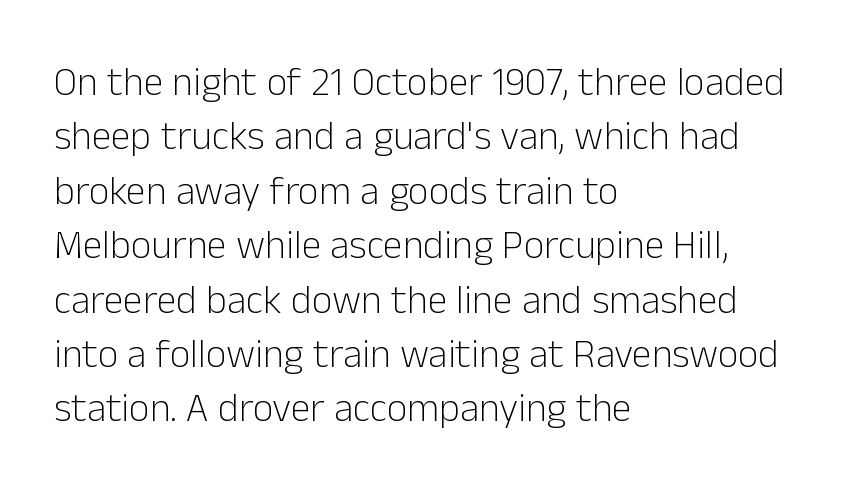
{"serif": "no", "italic": "no", "bold": "no", "weight": "light", "width": "normal", "stroke_contrast": "low", "x_height": "medium", "monospaced": "no", "underline": "no", "align": "left", "line_spacing": "normal", "line_spacing_ratio": 1.36, "letter_spacing": "normal", "letter_spacing_em": 0.0, "glyph_px": 40}
